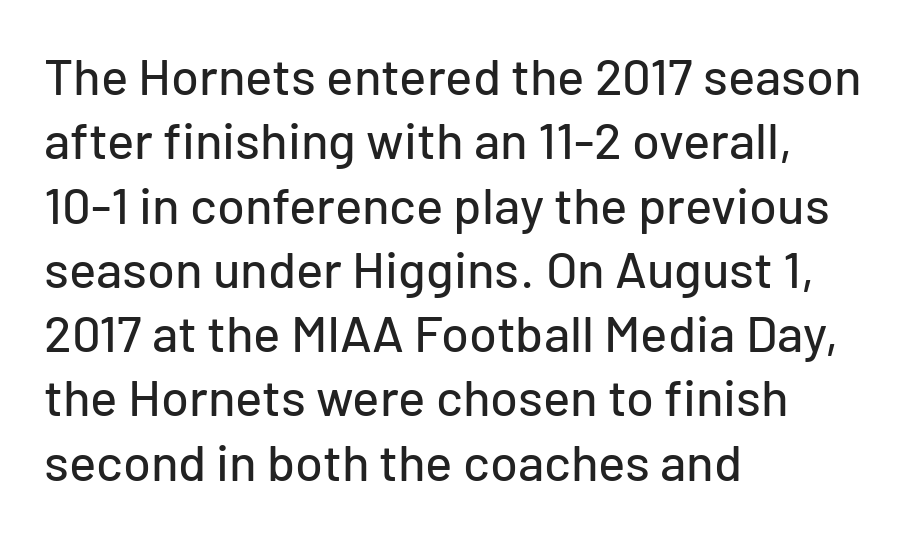
{"serif": "no", "italic": "no", "width": "normal", "stroke_contrast": "low", "x_height": "medium", "monospaced": "no", "underline": "no", "align": "left", "line_spacing": "normal", "line_spacing_ratio": 1.26, "letter_spacing": "normal", "letter_spacing_em": 0.0, "glyph_px": 51}
